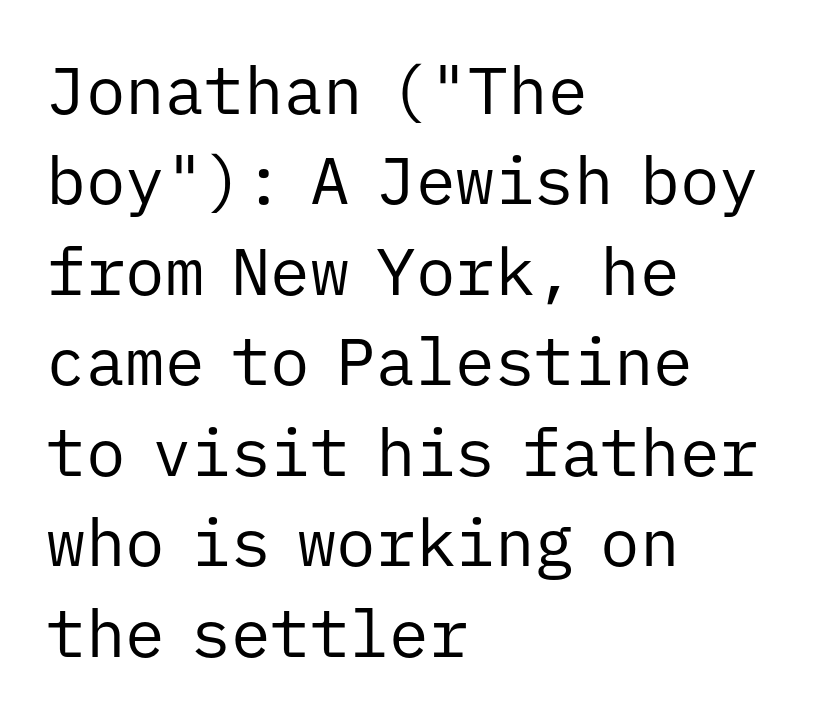
Q: Is the text bold? A: No.
Q: Is the text italic (slanted)? A: No, it is upright.
Q: Is the typeface a serif or a sans-serif typeface? A: Sans-serif.
Q: Is the text underlined? A: No.
Q: How is the paragraph aligned? A: Left-aligned.
Q: Is the spacing between letters normal or unusually wide? A: Normal.
Q: Is the spacing between lines tight, normal or loose? A: Normal.
Q: Width (condensed, normal, or wide)? A: Normal.
Q: Stroke contrast? A: Low.
Q: x-height? A: Medium.
Q: Monospaced? A: Yes.
